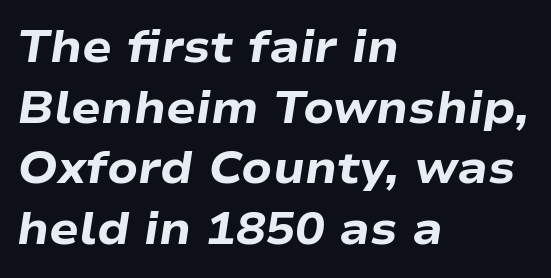
Plain, unruled lines of type. Casual observation: everything's shoved over to the left. These lines sit exactly where default settings would place them. The passage shown is typed in a proportional face where columns would drift. Inter-character spacing is left at the font's built-in metrics.
